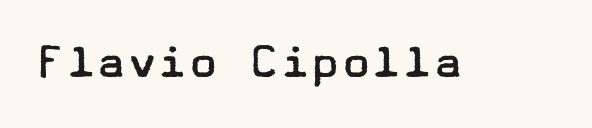
Posture: vertical. Anything drawn beneath the words? Only blank space. Is this a sans? Yes — the strokes have no serifs. Is the letter spacing exaggerated? No — it looks like the ordinary default.
